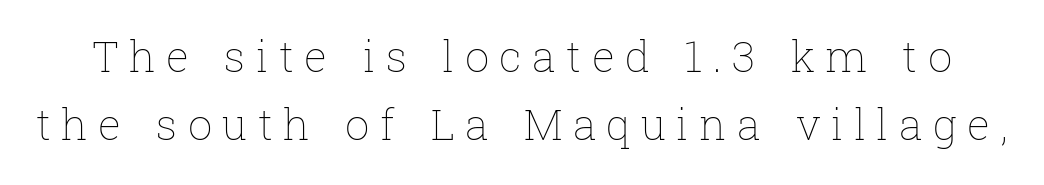
The image shows 43 px thin type, upright; set normal line spacing (1.57x), unusually wide letter spacing (+0.24 em), not underlined; low stroke contrast and a medium x-height.
